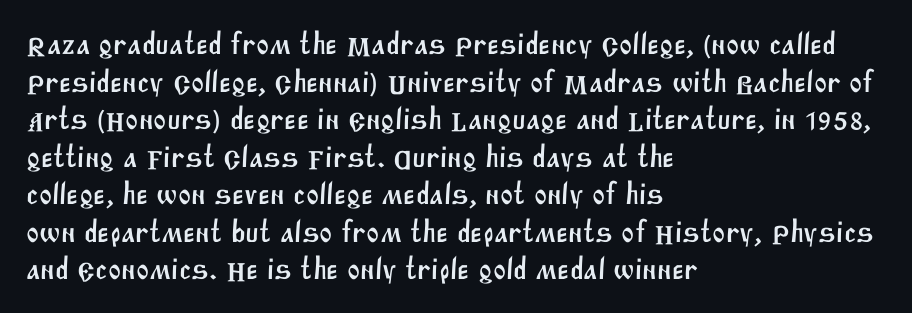
Q: Is the typeface a serif or a sans-serif typeface? A: Sans-serif.
Q: Is the text underlined? A: No.
Q: How is the paragraph aligned? A: Left-aligned.
Q: Is the spacing between letters normal or unusually wide? A: Normal.
Q: Width (condensed, normal, or wide)? A: Normal.
Q: Stroke contrast? A: Medium.
Q: x-height? A: Large.
Q: Monospaced? A: No.
